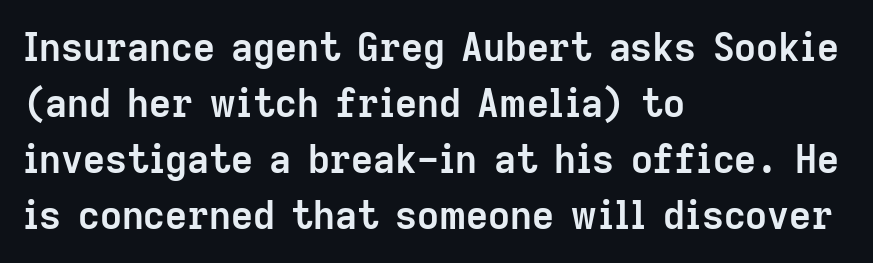
The image shows 38 px semibold sans-serif type, upright; set left-aligned, normal line spacing (1.47x), normal letter spacing, not underlined; low stroke contrast and a medium x-height.
